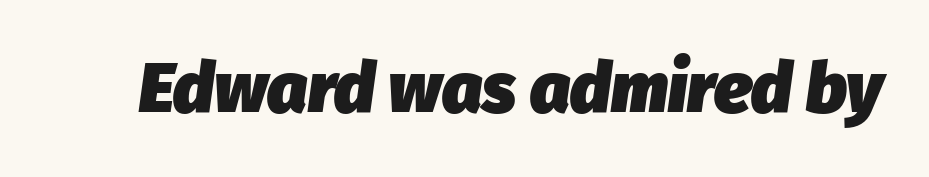
Each letter keeps its own natural width here, so spacing adapts to shape. A typesetter would mark this as italic. The letters are bold, with thick, heavy strokes. This rendering features lettering with no underline. The face used here is rendered with its standard letterfit.
